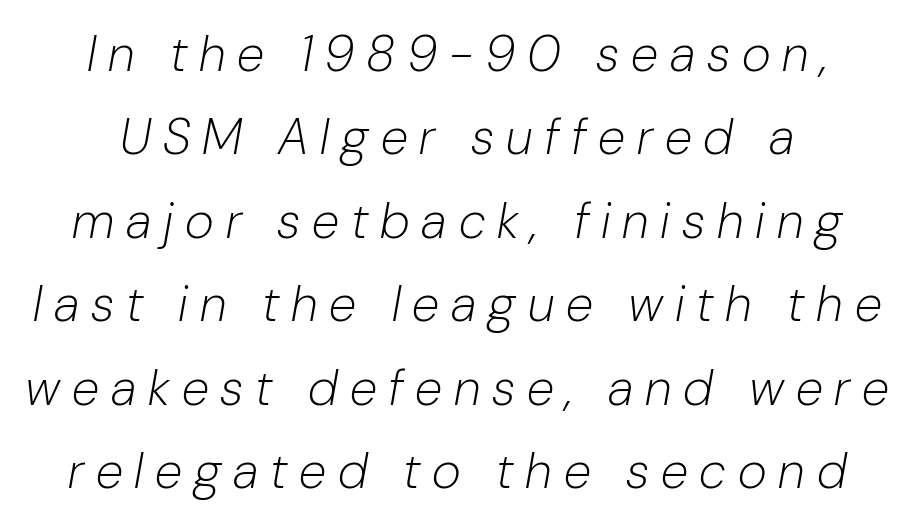
The image shows 50 px light type, italic (leaning right); set centered, normal line spacing (1.67x), unusually wide letter spacing (+0.24 em), not underlined; low stroke contrast and a medium x-height.
